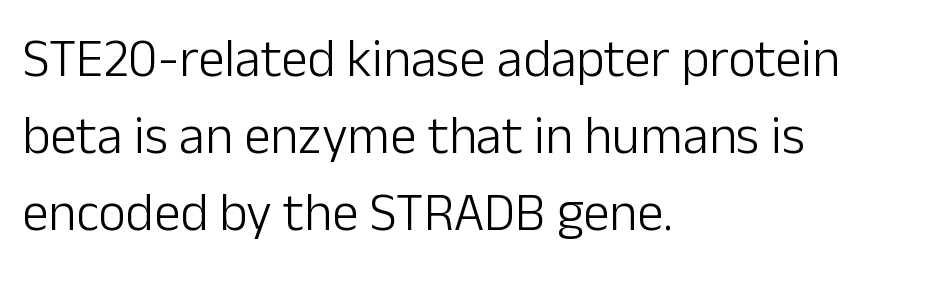
Q: Is the text bold? A: No.
Q: Is the text italic (slanted)? A: No, it is upright.
Q: Is the typeface a serif or a sans-serif typeface? A: Sans-serif.
Q: Is the text underlined? A: No.
Q: How is the paragraph aligned? A: Left-aligned.
Q: Is the spacing between letters normal or unusually wide? A: Normal.
Q: Is the spacing between lines tight, normal or loose? A: Normal.
Q: Width (condensed, normal, or wide)? A: Normal.
Q: Stroke contrast? A: Low.
Q: x-height? A: Medium.
Q: Monospaced? A: No.
